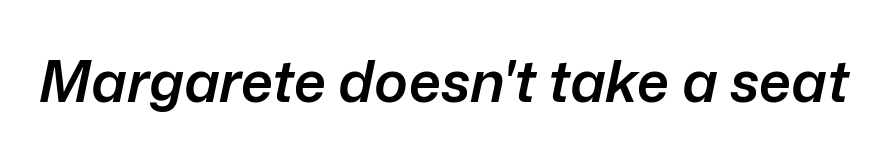
Q: Is the text bold? A: Semi-bold.
Q: Is the text italic (slanted)? A: Yes, it leans right by about 12 degrees.
Q: Is the text underlined? A: No.
Q: Is the spacing between letters normal or unusually wide? A: Normal.
Q: Width (condensed, normal, or wide)? A: Normal.
Q: Stroke contrast? A: Low.
Q: x-height? A: Medium.
Q: Monospaced? A: No.
